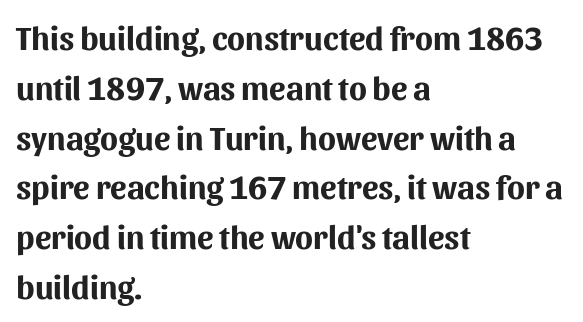
Q: Is the text bold? A: Yes.
Q: Is the text italic (slanted)? A: No, it is upright.
Q: Is the typeface a serif or a sans-serif typeface? A: Sans-serif.
Q: Is the text underlined? A: No.
Q: How is the paragraph aligned? A: Left-aligned.
Q: Is the spacing between letters normal or unusually wide? A: Normal.
Q: Is the spacing between lines tight, normal or loose? A: Normal.
Q: Width (condensed, normal, or wide)? A: Normal.
Q: Stroke contrast? A: Medium.
Q: x-height? A: Medium.
Q: Monospaced? A: No.
